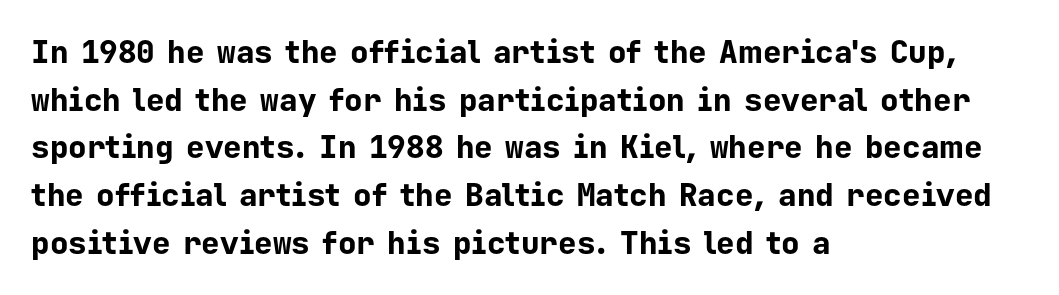
The image shows 31 px bold sans-serif type, upright, monospaced; set left-aligned, normal line spacing (1.54x), normal letter spacing, not underlined; low stroke contrast and a medium x-height.
